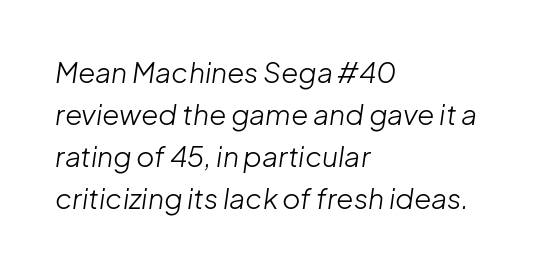
Q: Is the text bold? A: No.
Q: Is the text italic (slanted)? A: Yes, it leans right by about 8 degrees.
Q: Is the text underlined? A: No.
Q: How is the paragraph aligned? A: Left-aligned.
Q: Is the spacing between letters normal or unusually wide? A: Normal.
Q: Is the spacing between lines tight, normal or loose? A: Normal.
Q: Width (condensed, normal, or wide)? A: Normal.
Q: Stroke contrast? A: Low.
Q: x-height? A: Medium.
Q: Monospaced? A: No.
